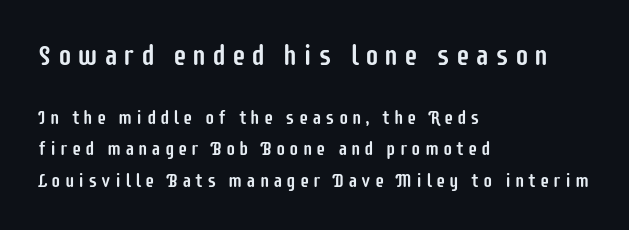
{"serif": "no", "italic": "no", "width": "condensed", "stroke_contrast": "low", "x_height": "large", "monospaced": "no", "underline": "no", "align": "left", "line_spacing": "normal", "line_spacing_ratio": 1.64, "letter_spacing": "wide", "letter_spacing_em": 0.2, "larger_block": "first", "size_ratio": 1.47, "glyph_px": 28}
